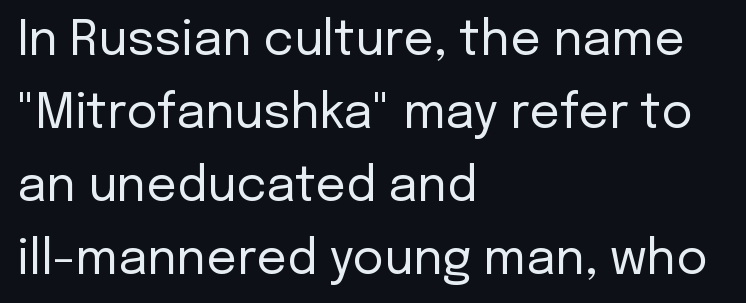
The image shows 48 px regular-weight sans-serif type, upright; set left-aligned, normal line spacing (1.52x), normal letter spacing, not underlined; low stroke contrast and a medium x-height.
